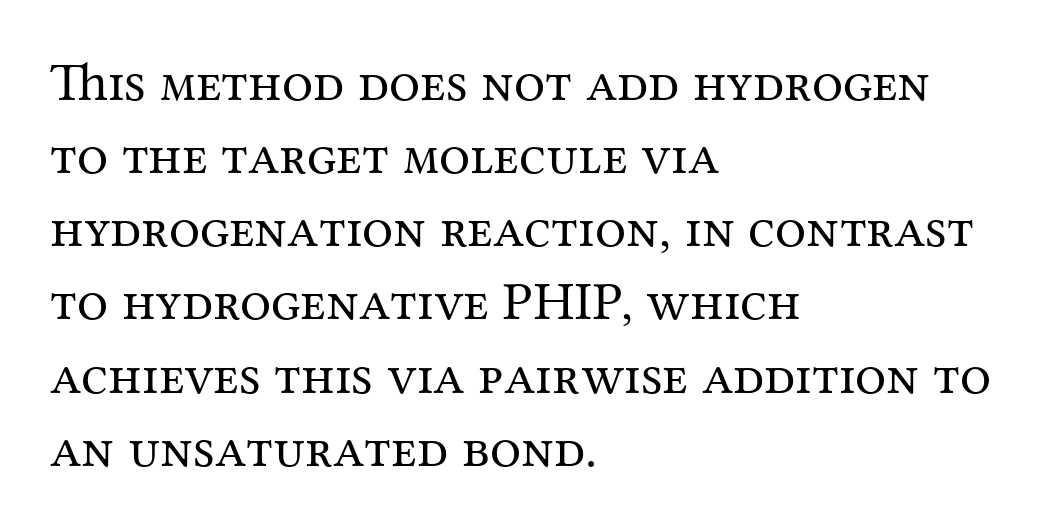
The image shows 55 px regular-weight serif type, upright; set left-aligned, normal line spacing (1.33x), normal letter spacing, not underlined; medium stroke contrast and a medium x-height.
